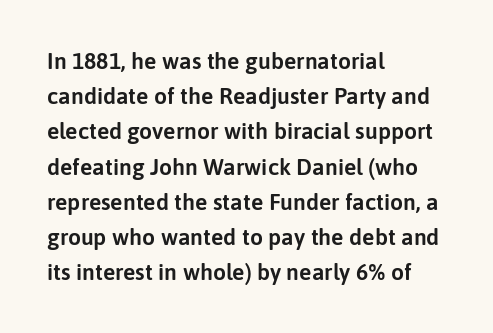
The designer left line spacing at the default. The face used here is rendered with its standard letterfit. The letters stand upright; this is a roman face. The rag falls on the right side of this text block. The words here are not underlined.
